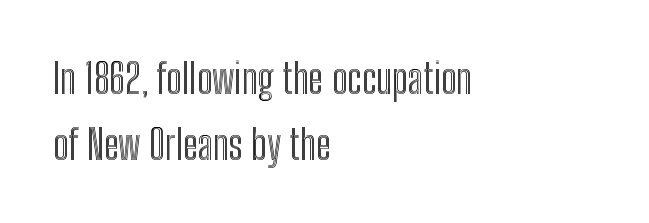
{"italic": "no", "width": "condensed", "x_height": "medium", "monospaced": "no", "underline": "no", "align": "left", "line_spacing": "normal", "line_spacing_ratio": 1.62, "letter_spacing": "normal", "letter_spacing_em": 0.0, "glyph_px": 41}
